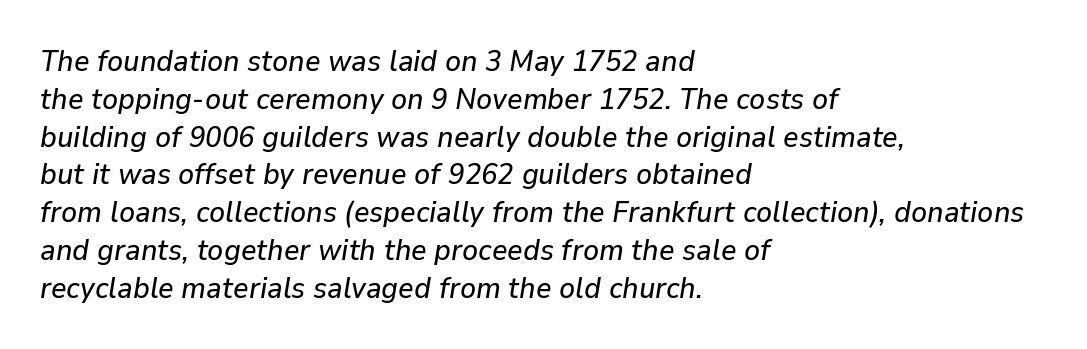
Q: Is the text italic (slanted)? A: Yes, it leans right by about 9 degrees.
Q: Is the text underlined? A: No.
Q: How is the paragraph aligned? A: Left-aligned.
Q: Is the spacing between letters normal or unusually wide? A: Normal.
Q: Is the spacing between lines tight, normal or loose? A: Normal.
Q: Width (condensed, normal, or wide)? A: Normal.
Q: Stroke contrast? A: Low.
Q: x-height? A: Medium.
Q: Monospaced? A: No.
